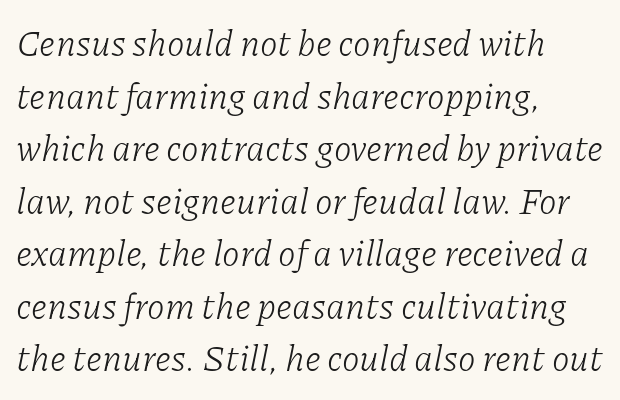
The image shows 36 px light serif type, italic (leaning right); set left-aligned, normal line spacing (1.46x), normal letter spacing, not underlined; low stroke contrast and a medium x-height.
